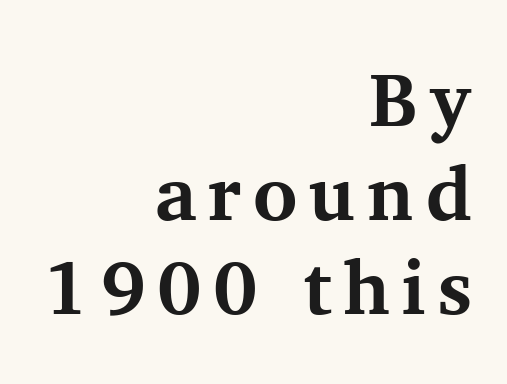
Plain, unruled lines of type. Character widths vary here, with narrow letters taking less room than wide ones. Compared with a flush-left layout, this one pins lines to the opposite, right side. When letters stand straight like this, we call the style roman or upright. The face used here is seriffed, in the tradition of book romans.
